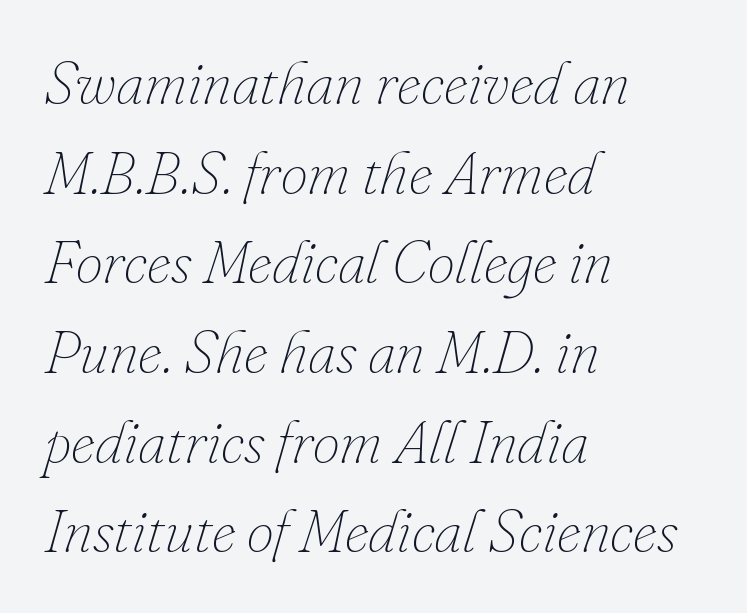
{"italic": "yes", "lean": "right", "slant_degrees": 16, "bold": "no", "weight": "thin", "width": "normal", "stroke_contrast": "low", "x_height": "small", "monospaced": "no", "underline": "no", "align": "left", "line_spacing": "normal", "line_spacing_ratio": 1.47, "letter_spacing": "normal", "letter_spacing_em": 0.0, "glyph_px": 61}
